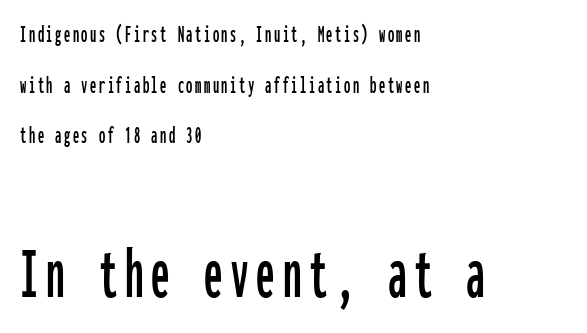
The image shows 75 px condensed sans-serif type, upright, monospaced; set left-aligned, loose line spacing (2.03x), not underlined; the second (bottom) block is 3.0x larger; low stroke contrast and a medium x-height.
